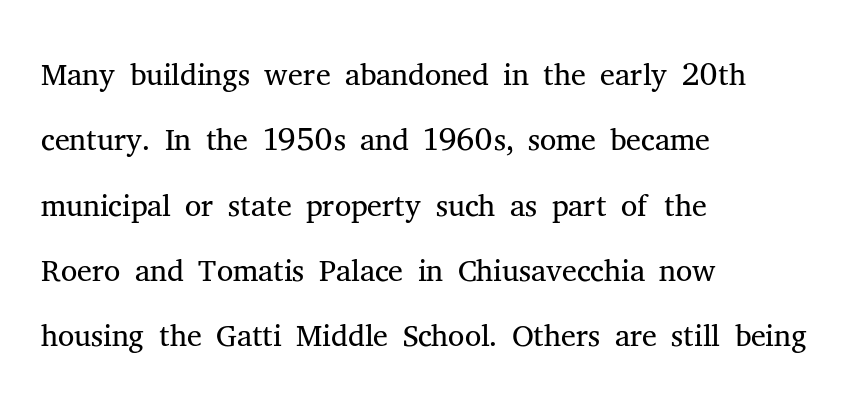
{"serif": "yes", "italic": "no", "bold": "no", "weight": "light", "width": "normal", "stroke_contrast": "medium", "x_height": "medium", "monospaced": "no", "underline": "no", "align": "left", "line_spacing": "normal", "line_spacing_ratio": 1.42, "letter_spacing": "normal", "letter_spacing_em": 0.0, "glyph_px": 46}
